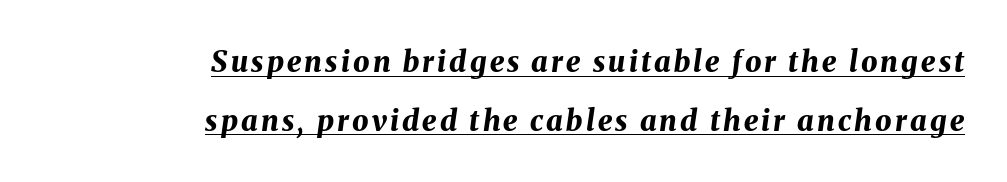
Characters are canted at an angle relative to the baseline's perpendicular. The rendered words wear a rule along their underside. Thick stems and heavy bowls — unmistakably bold. A typesetter would call this proportional, since set widths differ per character.
